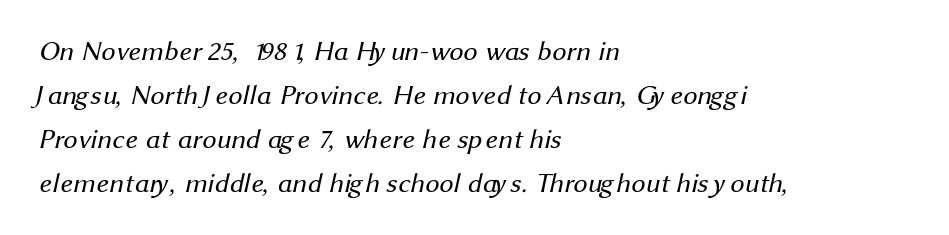
{"serif": "no", "bold": "no", "weight": "regular", "width": "normal", "stroke_contrast": "medium", "x_height": "medium", "monospaced": "no", "underline": "no", "align": "left", "line_spacing": "normal", "line_spacing_ratio": 1.57, "letter_spacing": "normal", "letter_spacing_em": 0.0, "glyph_px": 28}
